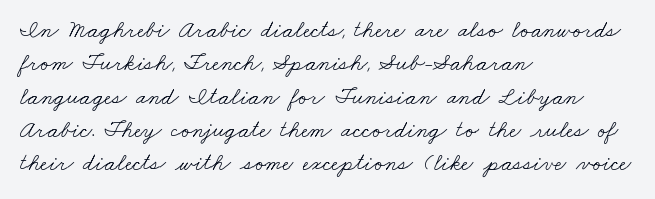
{"bold": "no", "underline": "no", "align": "left", "line_spacing": "normal", "line_spacing_ratio": 1.39, "letter_spacing": "normal", "letter_spacing_em": 0.0, "glyph_px": 24}
